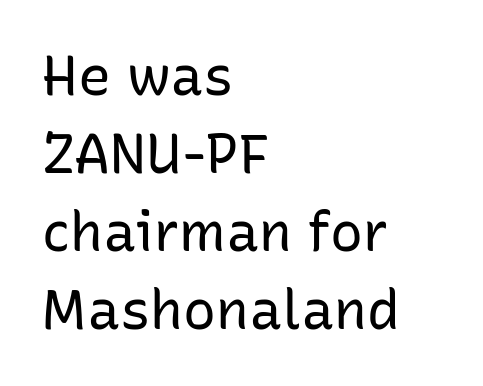
Q: Is the text bold? A: No.
Q: Is the text italic (slanted)? A: No, it is upright.
Q: Is the typeface a serif or a sans-serif typeface? A: Sans-serif.
Q: Is the text underlined? A: No.
Q: How is the paragraph aligned? A: Left-aligned.
Q: Is the spacing between letters normal or unusually wide? A: Normal.
Q: Is the spacing between lines tight, normal or loose? A: Normal.
Q: Width (condensed, normal, or wide)? A: Normal.
Q: Stroke contrast? A: Low.
Q: x-height? A: Medium.
Q: Monospaced? A: No.
